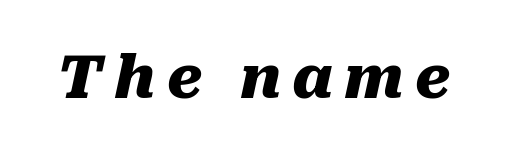
{"italic": "yes", "lean": "right", "slant_degrees": 10, "bold": "yes", "weight": "heavy", "width": "normal", "stroke_contrast": "medium", "x_height": "medium", "monospaced": "no", "underline": "no", "glyph_px": 59}
